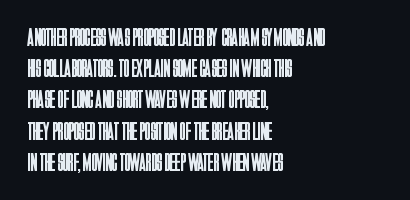
{"italic": "no", "bold": "no", "underline": "no", "align": "left", "line_spacing": "normal", "line_spacing_ratio": 1.25, "letter_spacing": "normal", "letter_spacing_em": 0.0, "glyph_px": 25}
